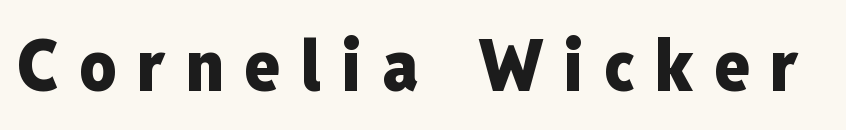
Plain, unruled lines of type. A full-strength bold gives these letters their thick strokes. The gaps between neighbouring characters are conspicuously large. Proportional: the letters do not fall into vertical columns. I'd call this a sans setting — the letters go barefoot. Every stem runs plumb, perpendicular to the baseline.
